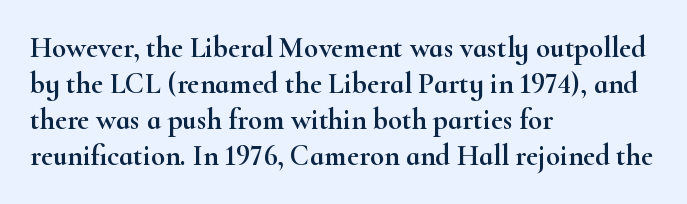
The image shows 29 px wide serif type, upright; set left-aligned, line spacing 1.24x, normal letter spacing, not underlined; high stroke contrast and a small x-height.
